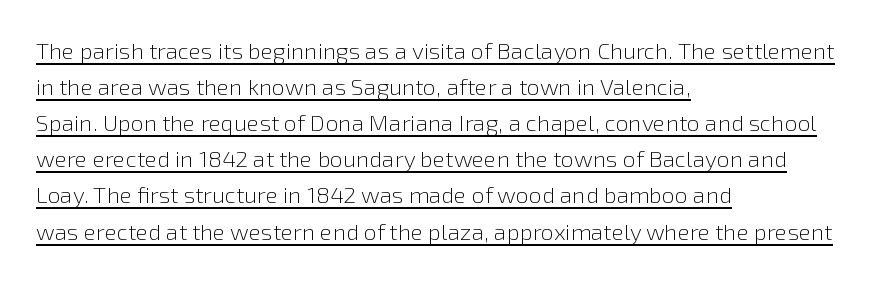
Q: Is the text bold? A: No.
Q: Is the text italic (slanted)? A: No, it is upright.
Q: Is the text underlined? A: Yes.
Q: How is the paragraph aligned? A: Left-aligned.
Q: Is the spacing between letters normal or unusually wide? A: Normal.
Q: Is the spacing between lines tight, normal or loose? A: Normal.
